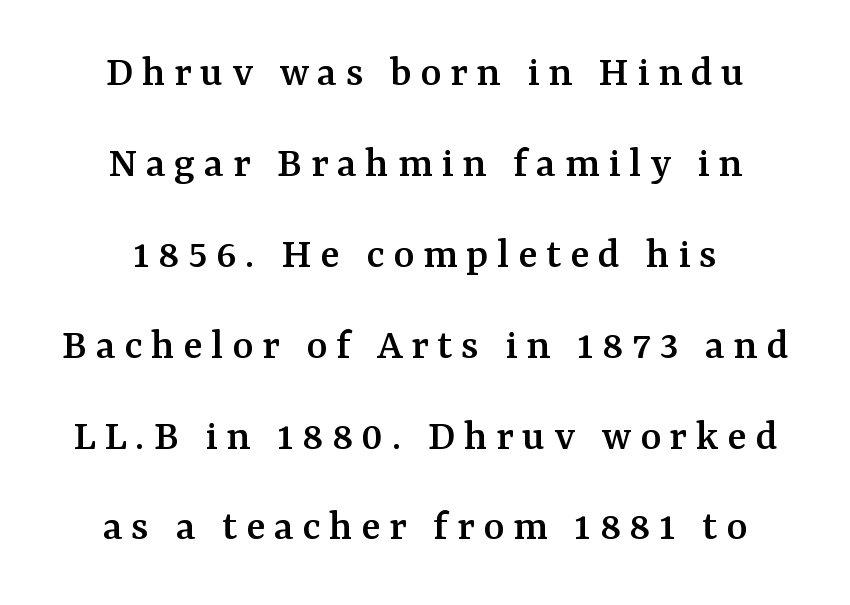
The image shows 45 px serif type, upright; set centered, loose line spacing (2.02x), not underlined; medium stroke contrast and a medium x-height.
